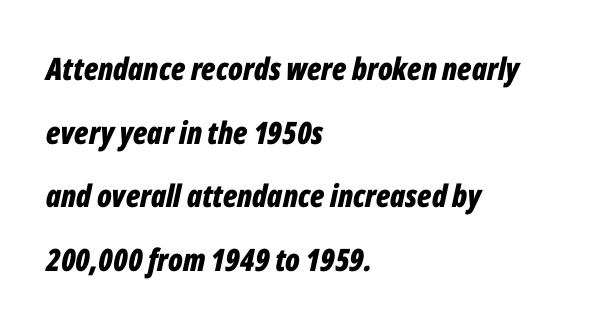
Reading down the column, the eye jumps a long way to each next line. If you drew a line through each stem, it would be angled. The space beneath each line is pristine and unruled. The letters advance in unequal steps, a hallmark of proportional type. The face used here has the dense, thick strokes of a bold. The horizontal fit of the characters is conventional and even.
